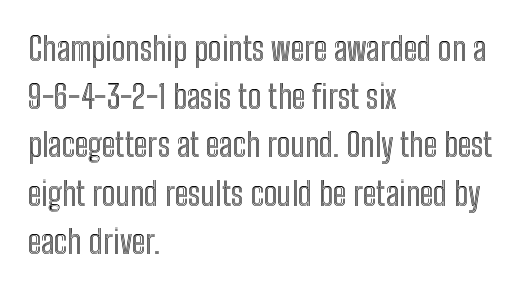
The block of text has a typical density, with ordinary space between rows. Ascenders rise straight up at ninety degrees. A typesetter would call this proportional, since set widths differ per character. The strip under each line holds only bare page. A typesetter would call this zero additional tracking.
